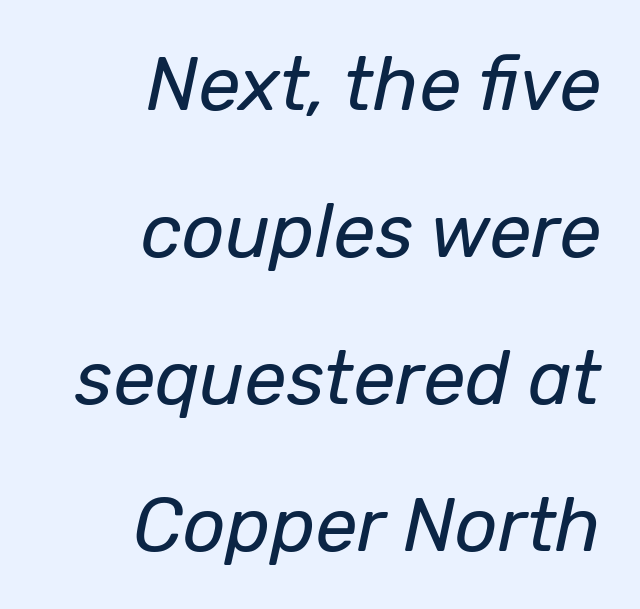
The image shows 75 px regular-weight type, italic (leaning right); set right-aligned, loose line spacing (1.96x), normal letter spacing, not underlined; low stroke contrast and a medium x-height.
